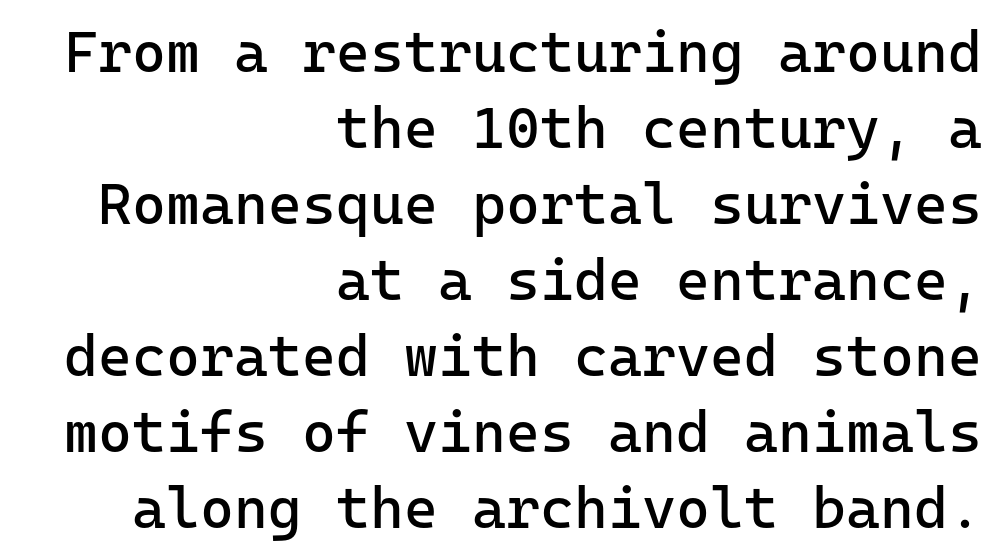
{"serif": "no", "italic": "no", "bold": "no", "weight": "regular", "width": "normal", "stroke_contrast": "low", "x_height": "medium", "monospaced": "yes", "underline": "no", "align": "right", "line_spacing": "normal", "line_spacing_ratio": 1.31, "letter_spacing": "normal", "letter_spacing_em": 0.0, "glyph_px": 58}
